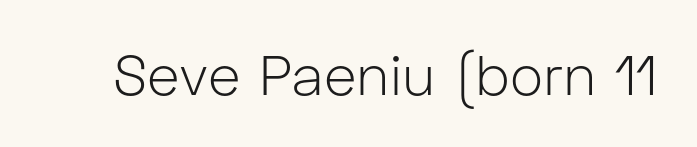
Q: Is the text bold? A: No.
Q: Is the text italic (slanted)? A: No, it is upright.
Q: Is the typeface a serif or a sans-serif typeface? A: Sans-serif.
Q: Is the text underlined? A: No.
Q: Is the spacing between letters normal or unusually wide? A: Normal.
Q: Width (condensed, normal, or wide)? A: Normal.
Q: Stroke contrast? A: Low.
Q: x-height? A: Medium.
Q: Monospaced? A: No.
